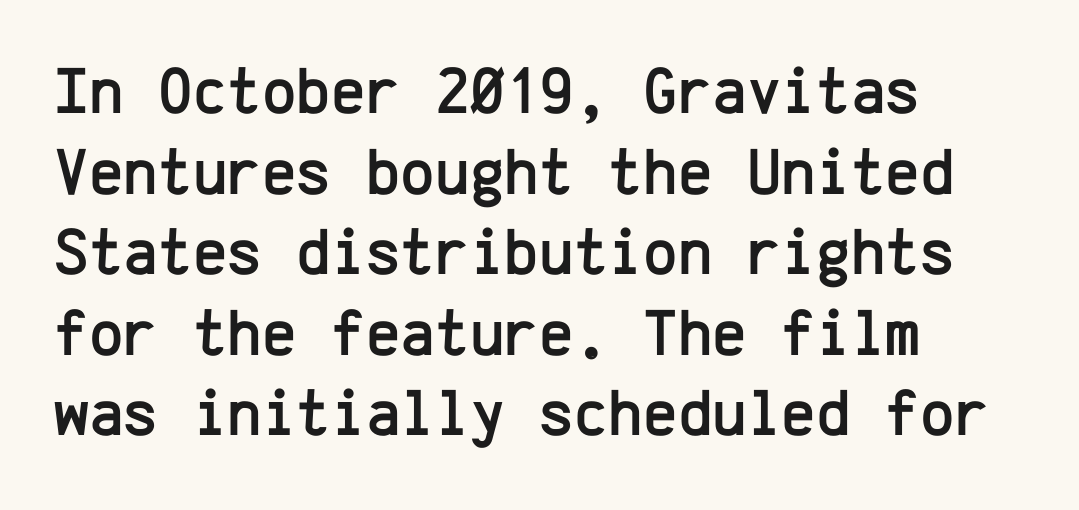
Q: Is the text italic (slanted)? A: No, it is upright.
Q: Is the typeface a serif or a sans-serif typeface? A: Sans-serif.
Q: Is the text underlined? A: No.
Q: How is the paragraph aligned? A: Left-aligned.
Q: Is the spacing between letters normal or unusually wide? A: Normal.
Q: Width (condensed, normal, or wide)? A: Normal.
Q: Stroke contrast? A: Low.
Q: x-height? A: Medium.
Q: Monospaced? A: Yes.
